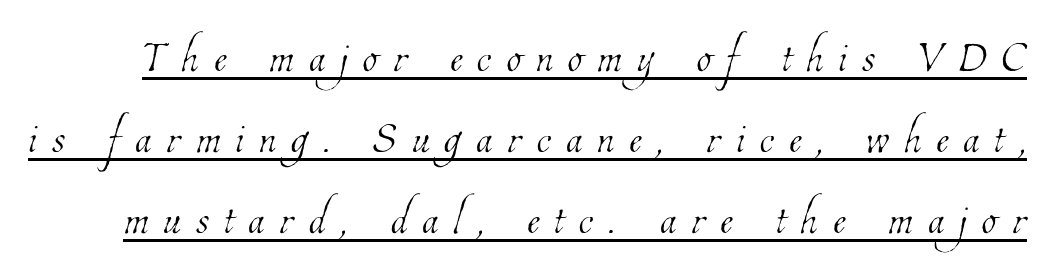
Q: Is the text bold? A: No.
Q: Is the text underlined? A: Yes.
Q: Is the spacing between letters normal or unusually wide? A: Unusually wide.
Q: Is the spacing between lines tight, normal or loose? A: Normal.
Q: Width (condensed, normal, or wide)? A: Condensed.
Q: Stroke contrast? A: Low.
Q: x-height? A: Medium.
Q: Monospaced? A: No.
